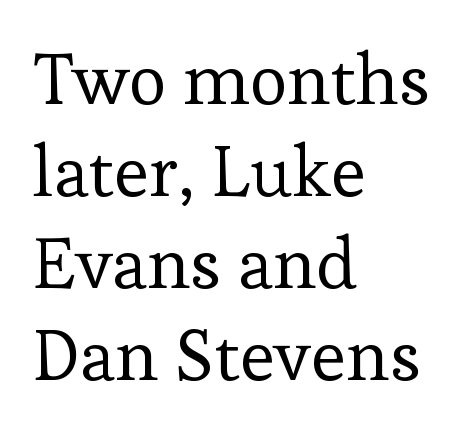
Q: Is the text bold? A: No.
Q: Is the text italic (slanted)? A: No, it is upright.
Q: Is the typeface a serif or a sans-serif typeface? A: Serif.
Q: Is the text underlined? A: No.
Q: How is the paragraph aligned? A: Left-aligned.
Q: Is the spacing between letters normal or unusually wide? A: Normal.
Q: Is the spacing between lines tight, normal or loose? A: Normal.
Q: Width (condensed, normal, or wide)? A: Normal.
Q: Stroke contrast? A: Low.
Q: x-height? A: Medium.
Q: Monospaced? A: No.
